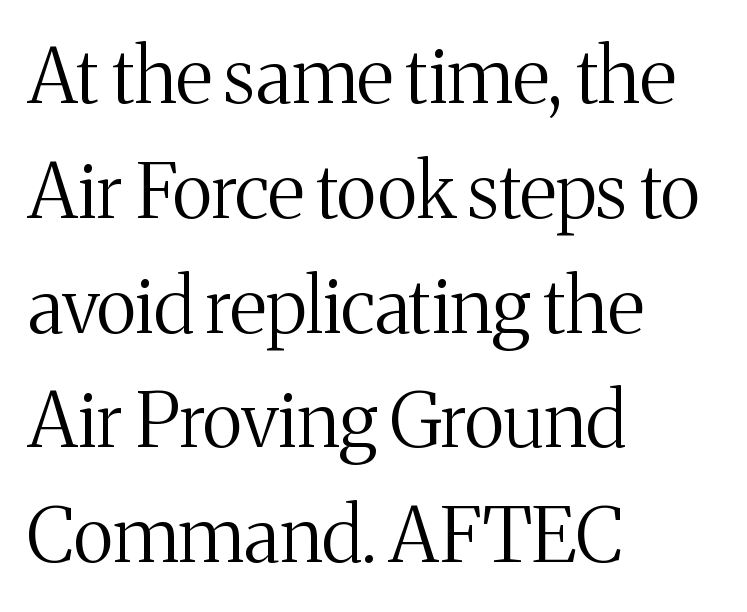
{"serif": "yes", "italic": "no", "bold": "no", "weight": "regular", "width": "normal", "stroke_contrast": "medium", "x_height": "medium", "monospaced": "no", "underline": "no", "align": "left", "line_spacing": "normal", "line_spacing_ratio": 1.51, "letter_spacing": "normal", "letter_spacing_em": 0.0, "glyph_px": 76}
